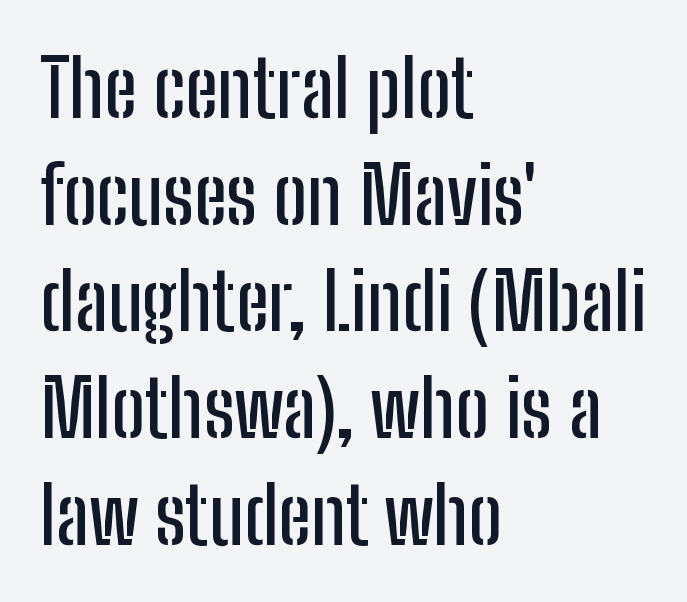
Q: Is the text italic (slanted)? A: No, it is upright.
Q: Is the typeface a serif or a sans-serif typeface? A: Sans-serif.
Q: Is the text underlined? A: No.
Q: How is the paragraph aligned? A: Left-aligned.
Q: Is the spacing between letters normal or unusually wide? A: Normal.
Q: Is the spacing between lines tight, normal or loose? A: Normal.
Q: Width (condensed, normal, or wide)? A: Condensed.
Q: Stroke contrast? A: Low.
Q: x-height? A: Medium.
Q: Monospaced? A: No.
